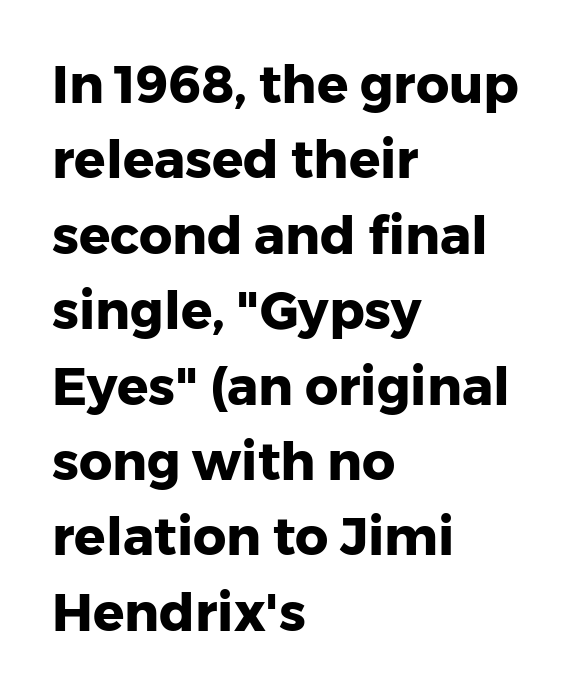
Q: Is the text bold? A: Yes.
Q: Is the text italic (slanted)? A: No, it is upright.
Q: Is the typeface a serif or a sans-serif typeface? A: Sans-serif.
Q: Is the text underlined? A: No.
Q: How is the paragraph aligned? A: Left-aligned.
Q: Is the spacing between letters normal or unusually wide? A: Normal.
Q: Is the spacing between lines tight, normal or loose? A: Normal.
Q: Width (condensed, normal, or wide)? A: Normal.
Q: Stroke contrast? A: Low.
Q: x-height? A: Medium.
Q: Monospaced? A: No.
